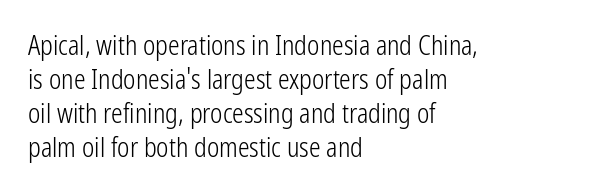
{"italic": "no", "bold": "no", "underline": "no", "align": "left", "line_spacing": "normal", "line_spacing_ratio": 1.31, "letter_spacing": "normal", "letter_spacing_em": 0.0, "glyph_px": 26}
